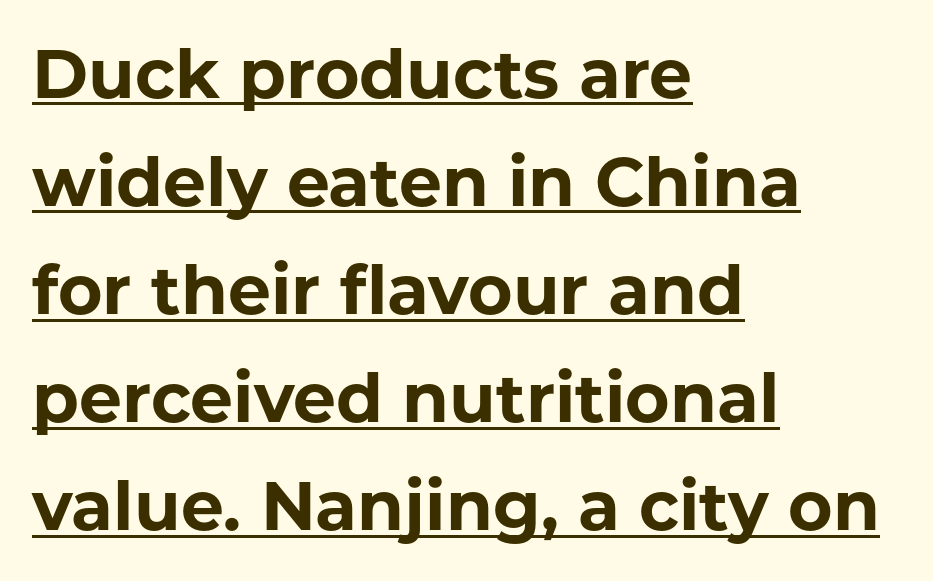
{"serif": "no", "italic": "no", "bold": "yes", "weight": "bold", "width": "normal", "stroke_contrast": "low", "x_height": "medium", "monospaced": "no", "underline": "yes", "align": "left", "line_spacing": "normal", "line_spacing_ratio": 1.59, "letter_spacing": "normal", "letter_spacing_em": 0.0, "glyph_px": 68}
